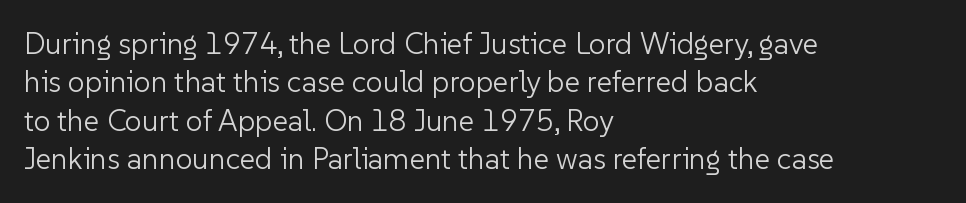
The image shows 30 px light sans-serif type, upright; set left-aligned, normal line spacing (1.28x), normal letter spacing, not underlined; low stroke contrast and a medium x-height.
